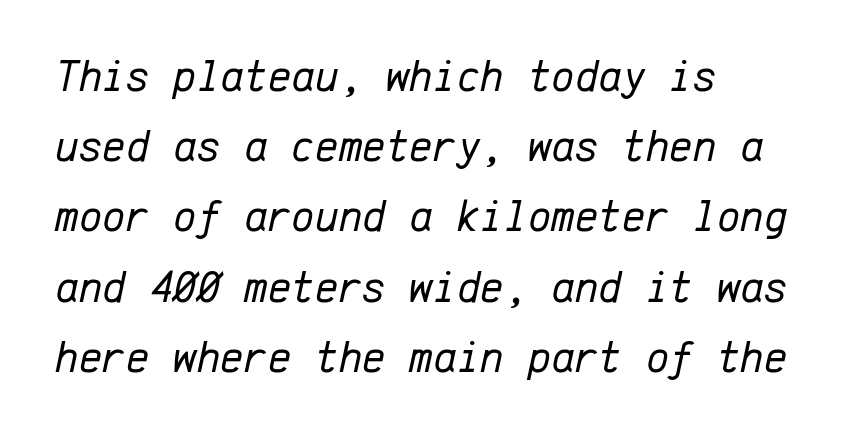
{"italic": "yes", "lean": "right", "slant_degrees": 12, "bold": "no", "weight": "regular", "width": "normal", "stroke_contrast": "low", "x_height": "medium", "monospaced": "yes", "underline": "no", "align": "left", "line_spacing": "normal", "line_spacing_ratio": 1.56, "letter_spacing": "normal", "letter_spacing_em": 0.0, "glyph_px": 45}
